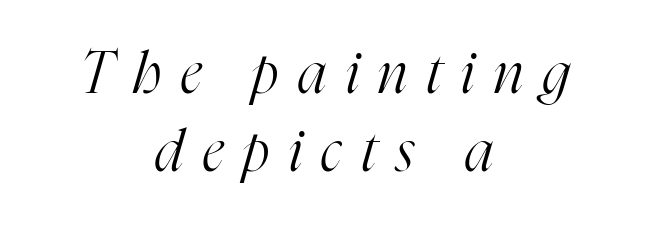
Q: Is the text bold? A: No.
Q: Is the text italic (slanted)? A: Yes, it leans right by about 16 degrees.
Q: Is the typeface a serif or a sans-serif typeface? A: Serif.
Q: Is the text underlined? A: No.
Q: How is the paragraph aligned? A: Centered.
Q: Is the spacing between letters normal or unusually wide? A: Unusually wide.
Q: Is the spacing between lines tight, normal or loose? A: Normal.
Q: Width (condensed, normal, or wide)? A: Condensed.
Q: Stroke contrast? A: High.
Q: x-height? A: Medium.
Q: Monospaced? A: No.
